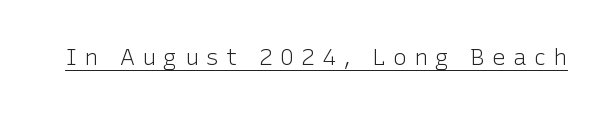
{"italic": "no", "bold": "no", "underline": "yes", "letter_spacing": "wide", "letter_spacing_em": 0.32, "glyph_px": 23}
